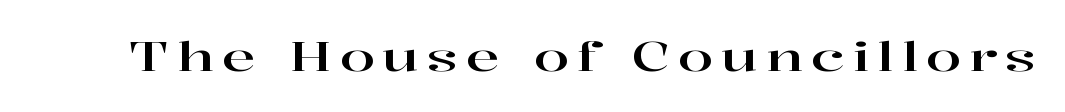
Q: Is the text italic (slanted)? A: No, it is upright.
Q: Is the typeface a serif or a sans-serif typeface? A: Serif.
Q: Is the text underlined? A: No.
Q: Is the spacing between letters normal or unusually wide? A: Unusually wide.
Q: Width (condensed, normal, or wide)? A: Wide.
Q: Stroke contrast? A: High.
Q: x-height? A: Medium.
Q: Monospaced? A: No.
